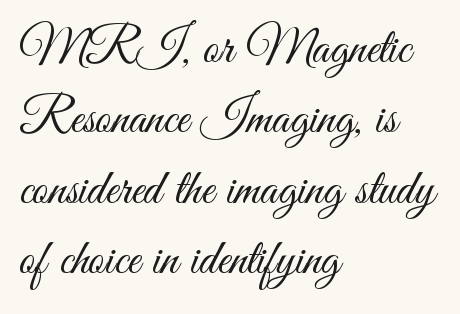
Here the glyphs are tracked normally, forming tight word shapes. Teacher's note: observe the even left margin — that is flush-left alignment. Evenly set lines give the paragraph a standard silhouette. Here the designer chose a conventional face with non-uniform glyph widths. Ink coverage per letter is moderate at most.
